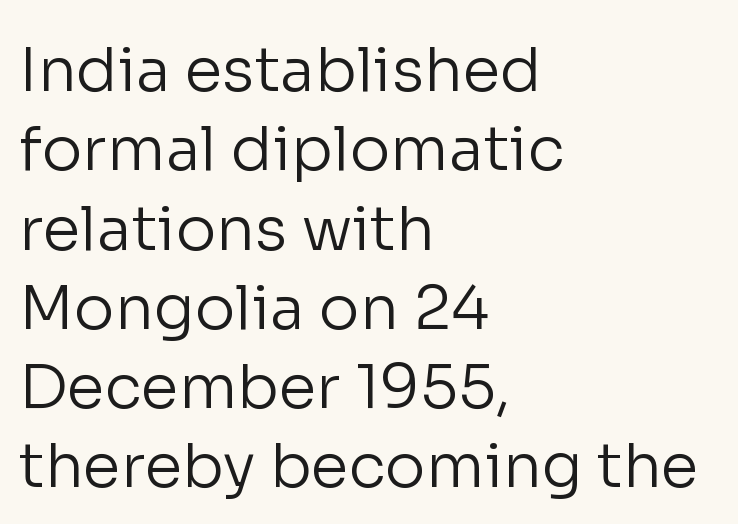
{"serif": "no", "italic": "no", "bold": "no", "weight": "regular", "width": "normal", "stroke_contrast": "low", "x_height": "medium", "monospaced": "no", "underline": "no", "align": "left", "line_spacing": "normal", "line_spacing_ratio": 1.3, "letter_spacing": "normal", "letter_spacing_em": 0.0, "glyph_px": 61}
